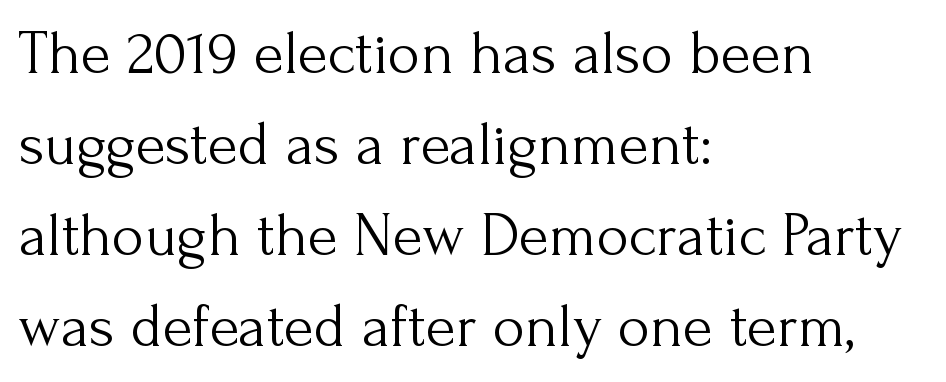
The image shows 62 px light serif type, upright; set left-aligned, normal line spacing (1.47x), normal letter spacing, not underlined; medium stroke contrast and a small x-height.
